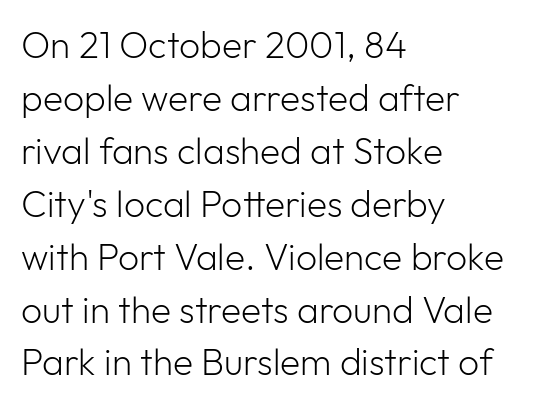
The image shows 37 px light sans-serif type, upright; set left-aligned, normal line spacing (1.43x), normal letter spacing, not underlined; low stroke contrast and a medium x-height.
